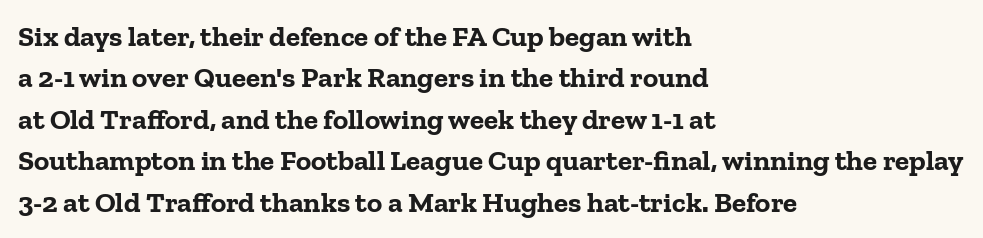
{"serif": "yes", "italic": "no", "bold": "yes", "weight": "bold", "width": "normal", "stroke_contrast": "low", "x_height": "medium", "monospaced": "no", "underline": "no", "align": "left", "line_spacing": "normal", "line_spacing_ratio": 1.43, "letter_spacing": "normal", "letter_spacing_em": 0.0, "glyph_px": 29}
